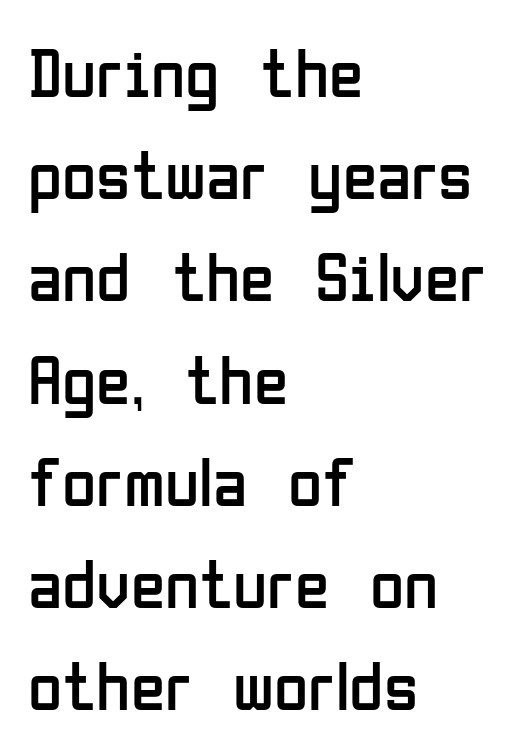
Q: Is the text bold? A: No.
Q: Is the text italic (slanted)? A: No, it is upright.
Q: Is the typeface a serif or a sans-serif typeface? A: Sans-serif.
Q: Is the text underlined? A: No.
Q: How is the paragraph aligned? A: Left-aligned.
Q: Is the spacing between letters normal or unusually wide? A: Normal.
Q: Is the spacing between lines tight, normal or loose? A: Normal.
Q: Width (condensed, normal, or wide)? A: Condensed.
Q: Stroke contrast? A: Low.
Q: x-height? A: Medium.
Q: Monospaced? A: No.
